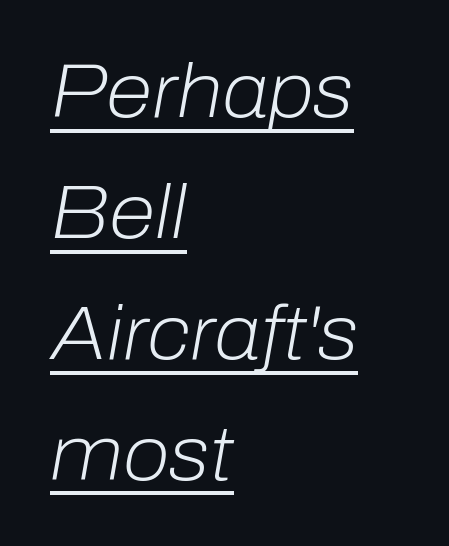
The line texture is even and compact thanks to regular tracking. Designer's note — italics engaged. A baseline rule has been typeset under these characters. Typeset ragged right — the left edge is the straight one. Spacing verdict: proportional, widths tailored to each character. Vertical stems look standard width or narrower in stroke.
